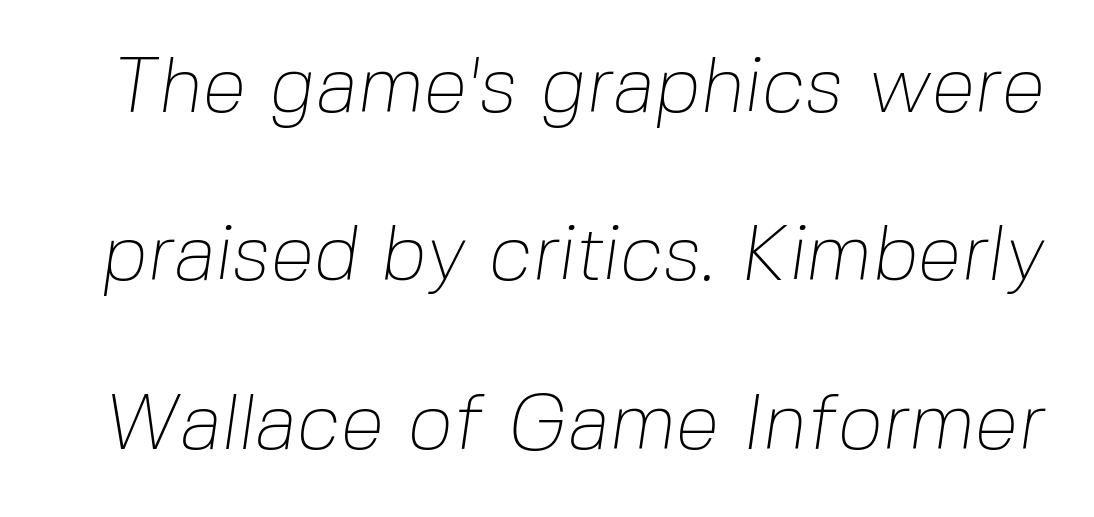
Nobody touched the tracking dial on this one. The lines are spread far apart with generous leading. Has an underline been added? It has not. Think of a printed novel: that variable character pitch is what you see here. Summary of weight: not heavy and not bold.
